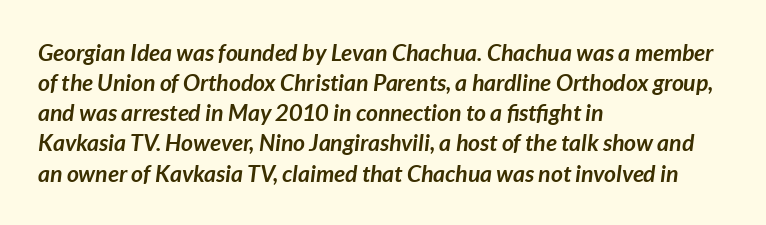
{"italic": "yes", "lean": "right", "slant_degrees": 7, "bold": "yes", "underline": "no", "align": "left", "line_spacing": "normal", "line_spacing_ratio": 1.31, "letter_spacing": "normal", "letter_spacing_em": 0.0, "glyph_px": 23}
